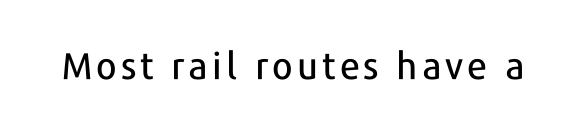
Every character sits straight up, as roman type does. Do the characters align in a grid? No, the font is proportional. A sans-serif font was chosen for this passage. The passage shown is not underscored anywhere.
